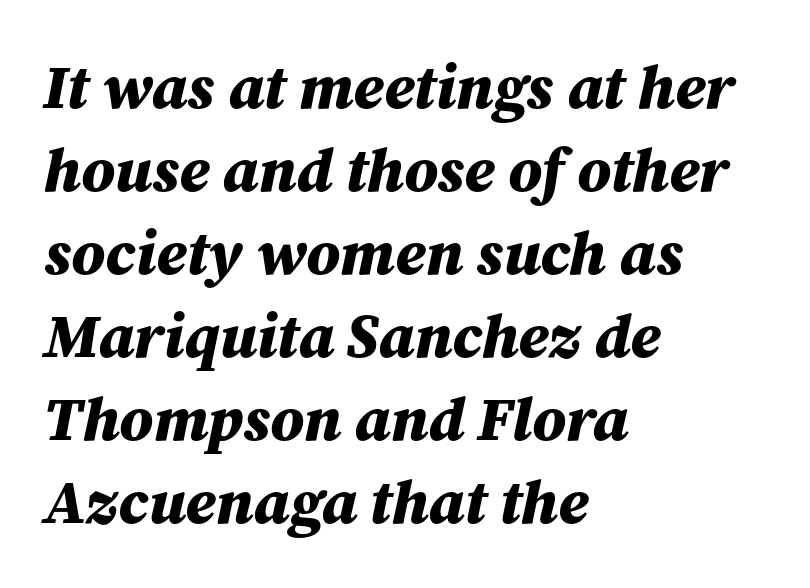
This block has exactly the height ordinary leading produces. Spacing verdict: proportional, widths tailored to each character. Here the glyphs are tracked normally, forming tight word shapes. The rag falls on the right side of this text block. Is the type slanted? Yes — the strokes lean at a clear angle.
